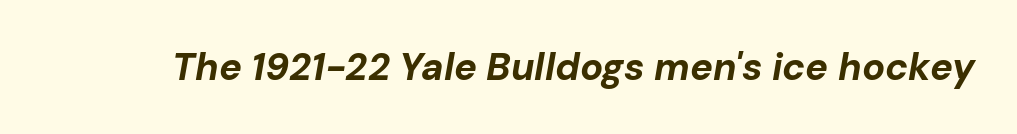
Lines of text with bare space underneath. This sample has the flowing, uneven cadence of proportional lettering. Rendered with sloped, italic letterforms. The passage shown has conventional tracking throughout.
